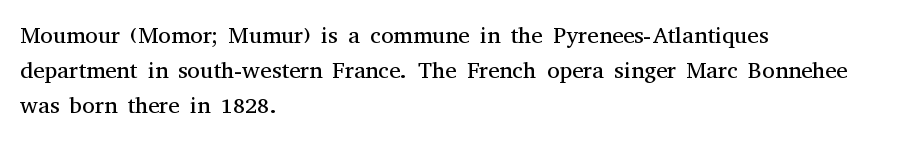
Weight: not bold — regular or lighter. The typesetter chose a ragged-right arrangement here. Each new line begins a customary step beneath the previous one. You could call the tracking neutral — neither tight nor loose. Only glyphs here, with clear space below each row. You can tell it's not italic because the verticals are truly vertical.
